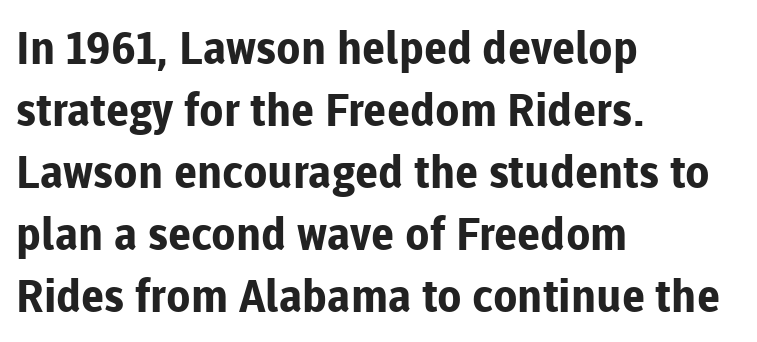
The image shows 45 px bold sans-serif type, upright; set left-aligned, normal line spacing (1.38x), normal letter spacing, not underlined; low stroke contrast and a medium x-height.
